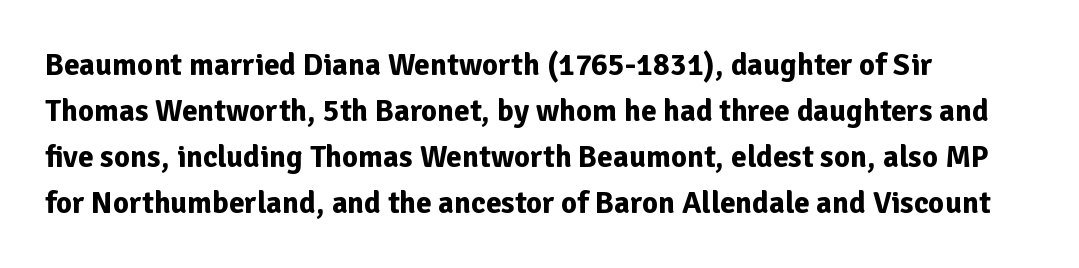
Is this a sans? Yes — the strokes have no serifs. These lines are rendered in a variable-pitch font. Upright lettering throughout. Leftover space on each line is placed entirely after the last word. Any mark beneath the type? The region is blank. Honestly, the row spacing looks completely unremarkable.
